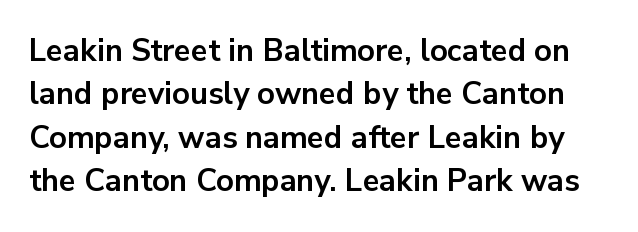
{"serif": "no", "italic": "no", "bold": "yes", "weight": "bold", "width": "normal", "stroke_contrast": "low", "x_height": "medium", "monospaced": "no", "underline": "no", "line_spacing": "normal", "line_spacing_ratio": 1.4, "letter_spacing": "normal", "letter_spacing_em": 0.0, "glyph_px": 31}
